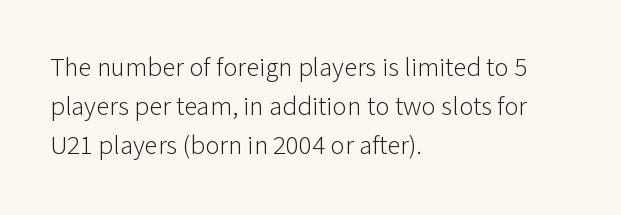
{"italic": "no", "bold": "no", "underline": "no", "align": "left", "line_spacing": "normal", "line_spacing_ratio": 1.45, "letter_spacing": "normal", "letter_spacing_em": 0.0, "glyph_px": 27}
